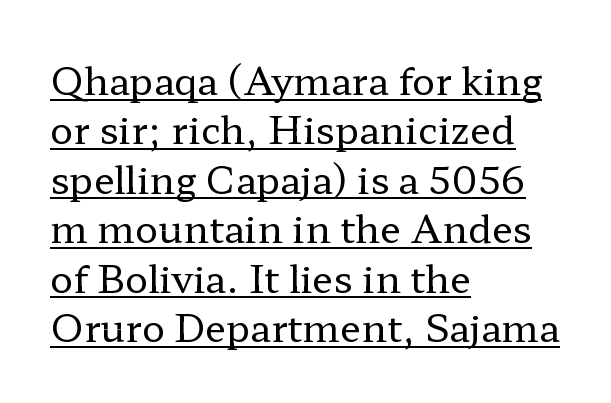
The image shows 38 px regular-weight, wide serif type, upright; set left-aligned, normal line spacing (1.3x), normal letter spacing, underlined; low stroke contrast and a medium x-height.
